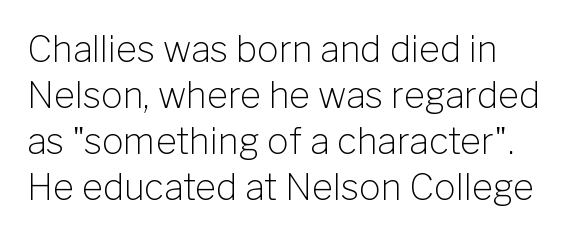
Q: Is the text bold? A: No.
Q: Is the text italic (slanted)? A: No, it is upright.
Q: Is the typeface a serif or a sans-serif typeface? A: Sans-serif.
Q: Is the text underlined? A: No.
Q: How is the paragraph aligned? A: Left-aligned.
Q: Is the spacing between letters normal or unusually wide? A: Normal.
Q: Is the spacing between lines tight, normal or loose? A: Normal.
Q: Width (condensed, normal, or wide)? A: Normal.
Q: Stroke contrast? A: Low.
Q: x-height? A: Medium.
Q: Monospaced? A: No.
